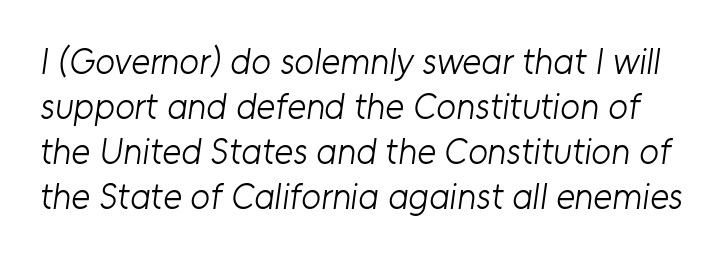
Q: Is the text bold? A: No.
Q: Is the typeface a serif or a sans-serif typeface? A: Sans-serif.
Q: Is the text underlined? A: No.
Q: Is the spacing between letters normal or unusually wide? A: Normal.
Q: Is the spacing between lines tight, normal or loose? A: Normal.
Q: Width (condensed, normal, or wide)? A: Normal.
Q: Stroke contrast? A: Low.
Q: x-height? A: Medium.
Q: Monospaced? A: No.
